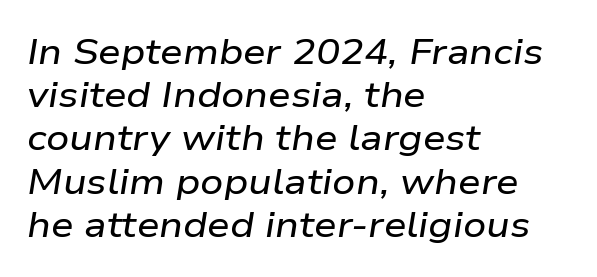
Is the letter spacing exaggerated? No — it looks like the ordinary default. Characters are canted at an angle relative to the baseline's perpendicular. This sample has the flowing, uneven cadence of proportional lettering. One-word summary of the alignment: left. The glyphs are unaccompanied by any horizontal stroke below them.
